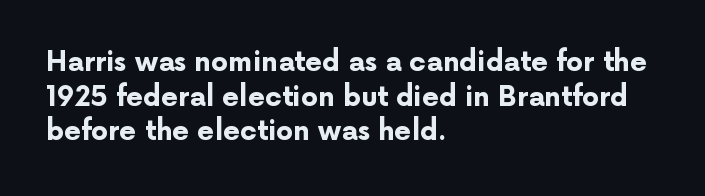
Q: Is the text bold? A: Yes.
Q: Is the text italic (slanted)? A: No, it is upright.
Q: Is the text underlined? A: No.
Q: How is the paragraph aligned? A: Left-aligned.
Q: Is the spacing between letters normal or unusually wide? A: Normal.
Q: Is the spacing between lines tight, normal or loose? A: Normal.
